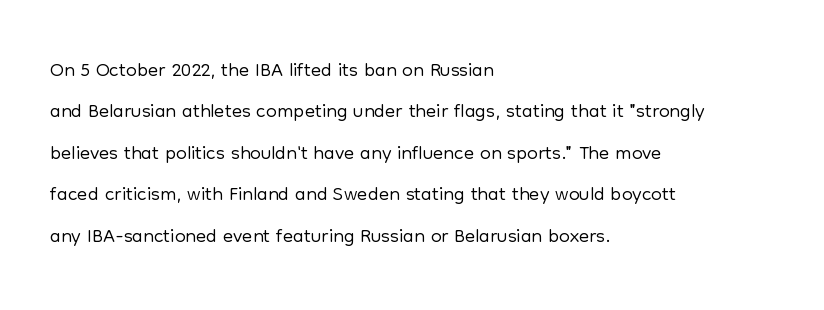
Q: Is the text bold? A: No.
Q: Is the text italic (slanted)? A: No, it is upright.
Q: Is the typeface a serif or a sans-serif typeface? A: Sans-serif.
Q: Is the text underlined? A: No.
Q: How is the paragraph aligned? A: Left-aligned.
Q: Is the spacing between letters normal or unusually wide? A: Normal.
Q: Is the spacing between lines tight, normal or loose? A: Normal.
Q: Width (condensed, normal, or wide)? A: Normal.
Q: Stroke contrast? A: Low.
Q: x-height? A: Medium.
Q: Monospaced? A: No.
